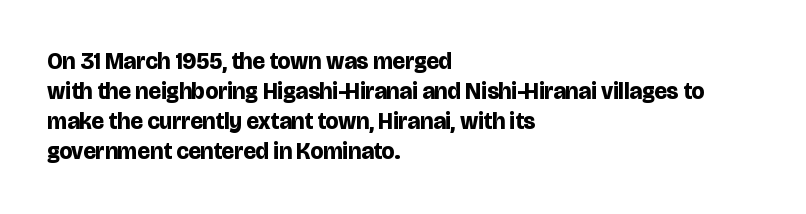
The image shows 23 px bold type, upright; set left-aligned, normal line spacing (1.31x), normal letter spacing, not underlined.
